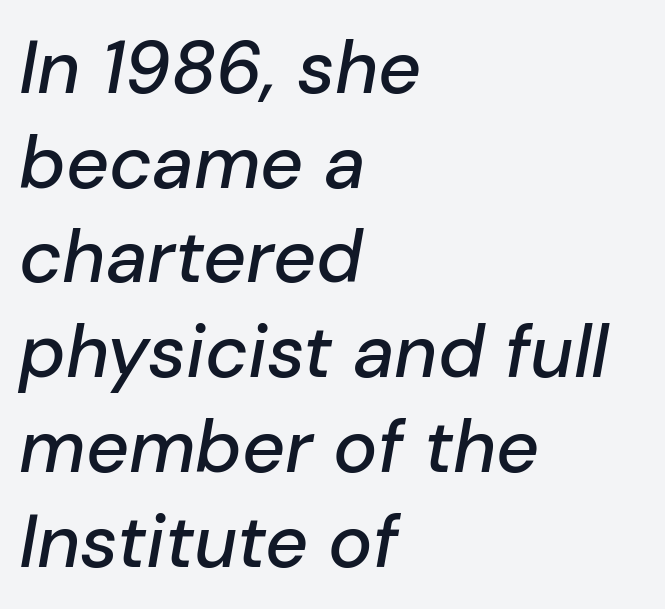
{"italic": "yes", "lean": "right", "slant_degrees": 10, "width": "normal", "stroke_contrast": "low", "x_height": "medium", "monospaced": "no", "underline": "no", "align": "left", "line_spacing": "normal", "line_spacing_ratio": 1.28, "letter_spacing": "normal", "letter_spacing_em": 0.0, "glyph_px": 74}
